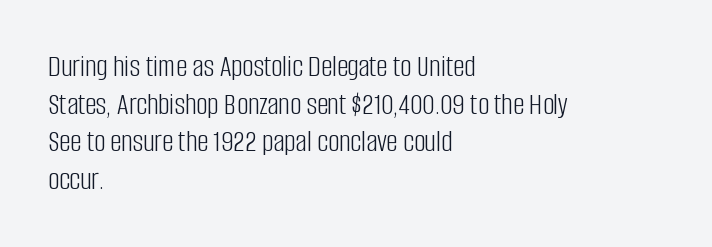
Q: Is the text bold? A: No.
Q: Is the text italic (slanted)? A: No, it is upright.
Q: Is the typeface a serif or a sans-serif typeface? A: Sans-serif.
Q: Is the text underlined? A: No.
Q: How is the paragraph aligned? A: Left-aligned.
Q: Is the spacing between letters normal or unusually wide? A: Normal.
Q: Width (condensed, normal, or wide)? A: Condensed.
Q: Stroke contrast? A: Low.
Q: x-height? A: Large.
Q: Monospaced? A: No.
